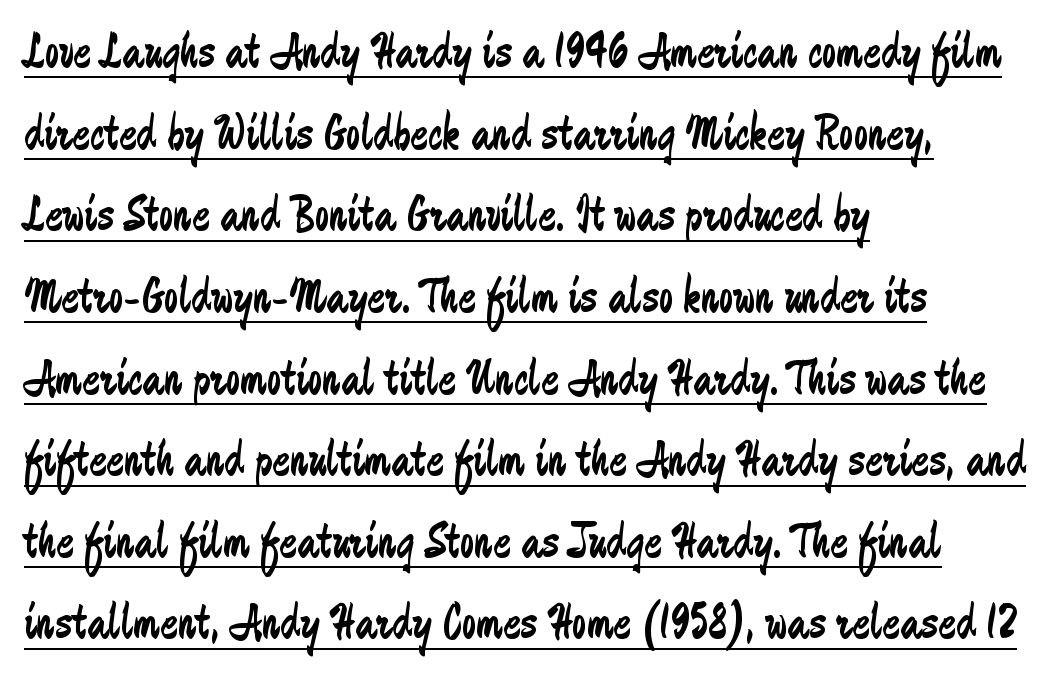
The image shows 52 px regular-weight, condensed sans-serif type; set left-aligned, normal line spacing (1.57x), normal letter spacing, underlined; low stroke contrast and a medium x-height.
